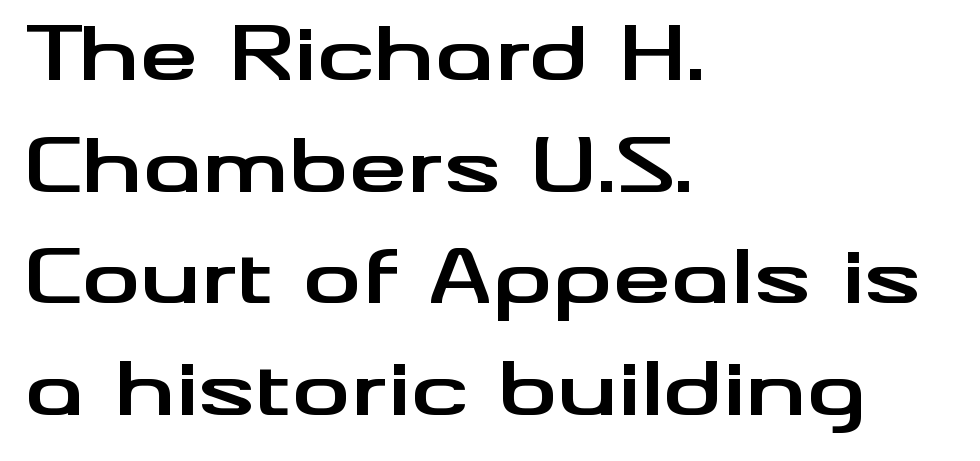
Visually the block forms a straight wall on the left and a jagged coastline on the right. This is sans-serif lettering, the kind often seen on screens and signage. Here the designer chose a conventional face with non-uniform glyph widths. The vertical gap from one line to the next is medium. Bold? Absolutely — the strokes are thick and heavy.
